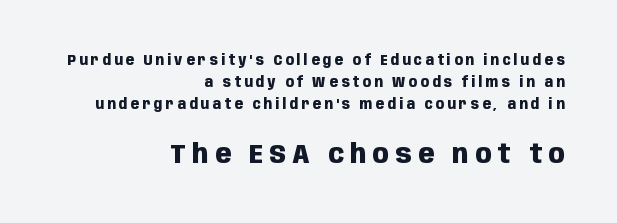
The image shows 27 px bold type, upright; set right-aligned, normal line spacing (1.57x), unusually wide letter spacing (+0.23 em), not underlined; the second (bottom) block is 1.93x larger.
